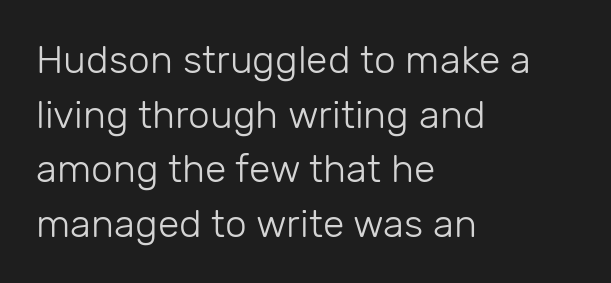
The image shows 39 px light sans-serif type, upright; set left-aligned, normal line spacing (1.4x), normal letter spacing, not underlined; low stroke contrast and a medium x-height.
